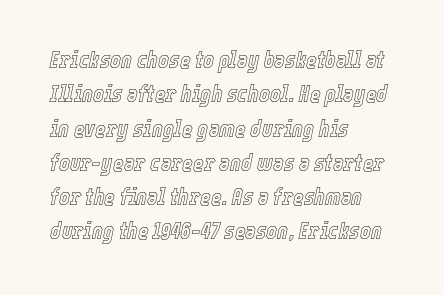
{"italic": "yes", "lean": "right", "slant_degrees": 12, "underline": "no", "align": "left", "line_spacing": "normal", "line_spacing_ratio": 1.49, "letter_spacing": "normal", "letter_spacing_em": 0.0, "glyph_px": 23}
